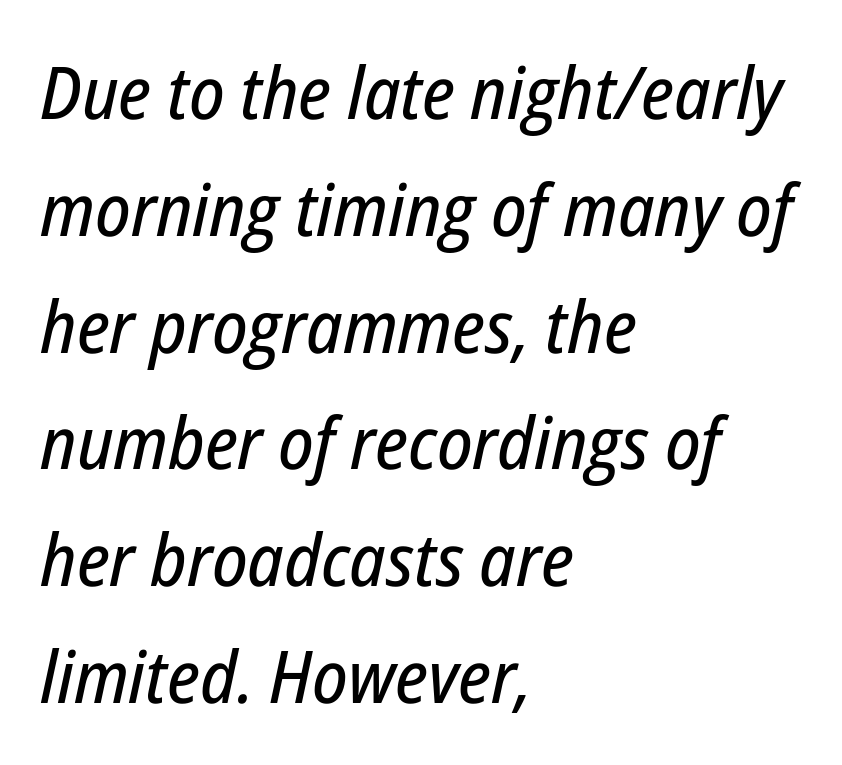
The face used here has a pronounced slope to its letters. Honestly, there is no underline to notice here at all. Do the characters align in a grid? No, the font is proportional. Letter spacing: default.
